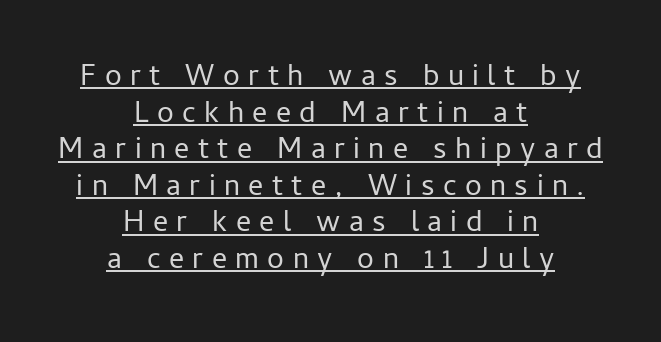
Q: Is the text bold? A: No.
Q: Is the text italic (slanted)? A: No, it is upright.
Q: Is the typeface a serif or a sans-serif typeface? A: Sans-serif.
Q: Is the text underlined? A: Yes.
Q: How is the paragraph aligned? A: Centered.
Q: Is the spacing between letters normal or unusually wide? A: Unusually wide.
Q: Width (condensed, normal, or wide)? A: Normal.
Q: Stroke contrast? A: Low.
Q: x-height? A: Medium.
Q: Monospaced? A: No.
